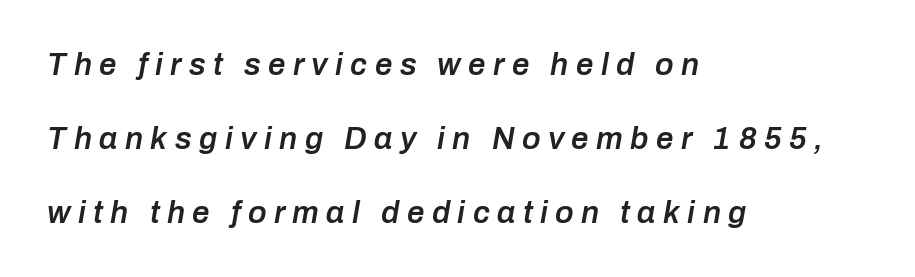
{"italic": "yes", "lean": "right", "slant_degrees": 10, "bold": "semi", "weight": "semibold", "width": "normal", "stroke_contrast": "low", "x_height": "medium", "monospaced": "no", "underline": "no", "align": "left", "line_spacing": "loose", "line_spacing_ratio": 2.38, "letter_spacing": "wide", "letter_spacing_em": 0.24, "glyph_px": 31}
